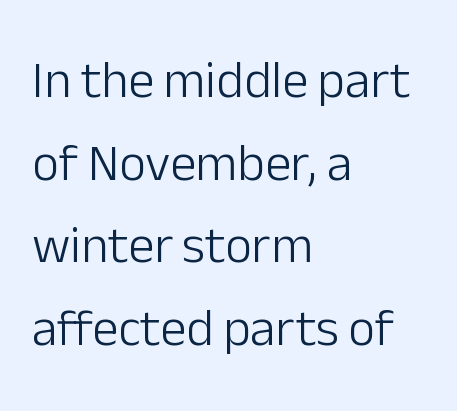
The image shows 52 px light sans-serif type, upright; set left-aligned, normal line spacing (1.59x), normal letter spacing, not underlined; low stroke contrast and a medium x-height.
